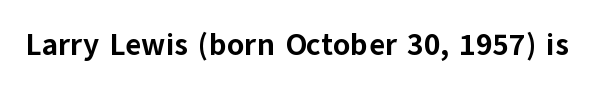
The image shows 31 px bold sans-serif type, upright; set normal letter spacing, not underlined; low stroke contrast and a medium x-height.
